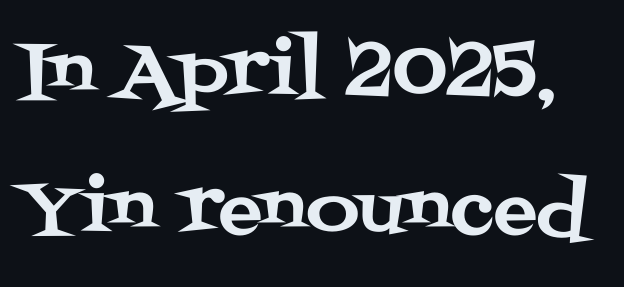
The image shows 73 px serif type, upright; set line spacing 1.87x, normal letter spacing, not underlined; medium stroke contrast and a large x-height.
